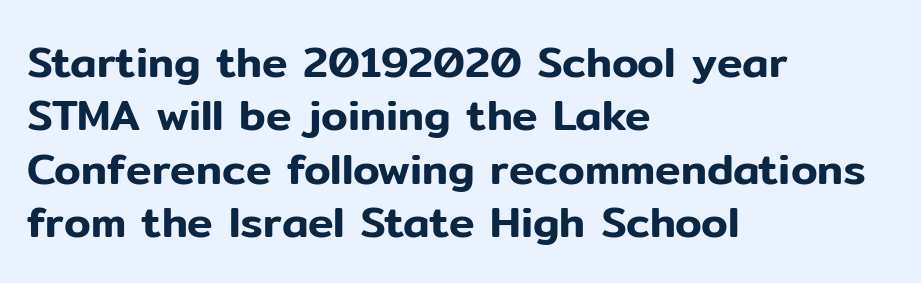
The specimen omits any rule beneath the text block's lines. Compared with a centered layout, this one pins lines to the left instead. No extra tracking has been applied to these lines. In terms of posture, this sample is upright. Is this a fixed-width face? No — the glyphs have proportional, varying widths. The characters display no serif detailing; their extremities are plain.
